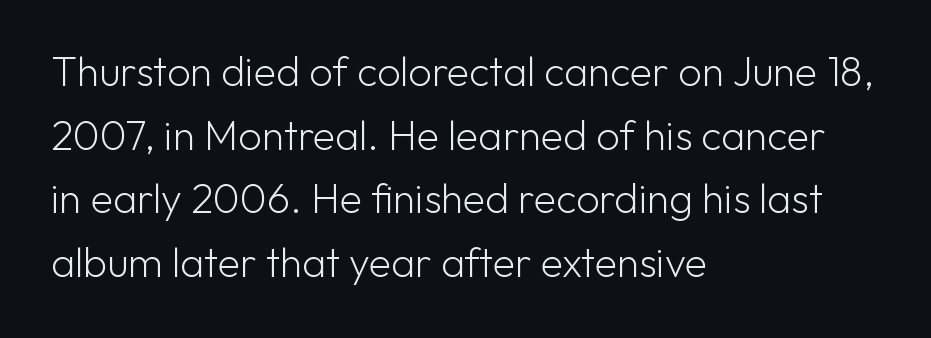
Q: Is the text bold? A: No.
Q: Is the text italic (slanted)? A: No, it is upright.
Q: Is the typeface a serif or a sans-serif typeface? A: Sans-serif.
Q: Is the text underlined? A: No.
Q: How is the paragraph aligned? A: Left-aligned.
Q: Is the spacing between letters normal or unusually wide? A: Normal.
Q: Is the spacing between lines tight, normal or loose? A: Normal.
Q: Width (condensed, normal, or wide)? A: Normal.
Q: Stroke contrast? A: Low.
Q: x-height? A: Medium.
Q: Monospaced? A: No.
